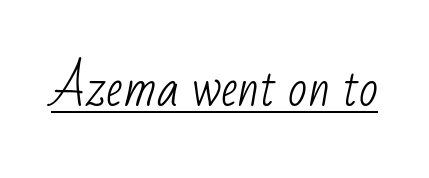
The image shows 50 px light, condensed sans-serif type; set normal letter spacing, underlined; low stroke contrast and a small x-height.
